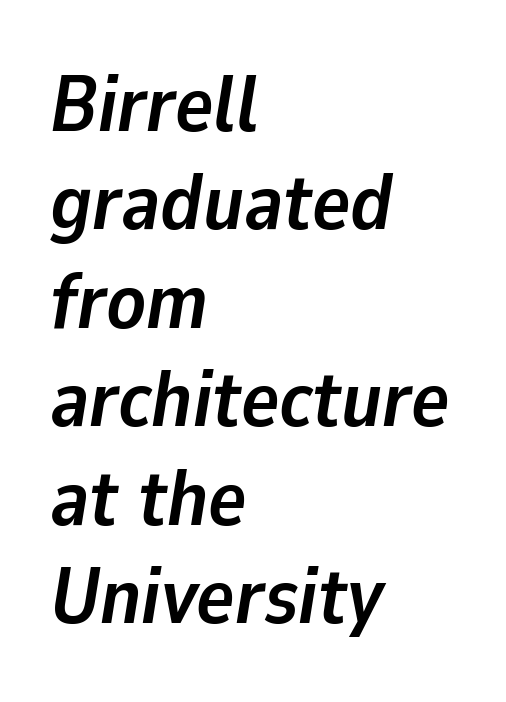
Proportional: the letters do not fall into vertical columns. There's an unmistakable incline to the writing here. Alignment: flush left. The area under the type is left untouched. In terms of letterspacing, this is plain default setting.
